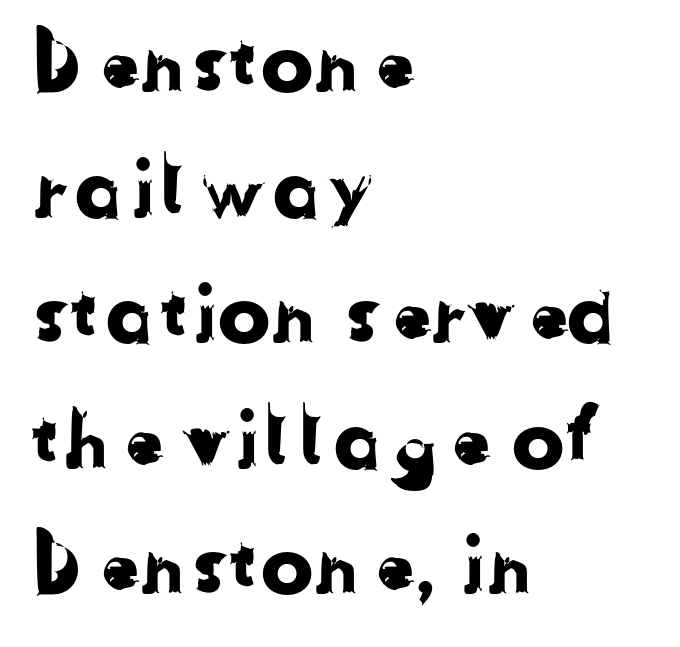
If you drew a ruler down the left edge, every line would touch it. Check the space under the baseline: it is left empty. Note the varied advance widths — an 'i' is clearly narrower than an 'm'. A typesetter would call this zero additional tracking. The block of text has a typical density, with ordinary space between rows. A sans-serif font was chosen for this passage.
